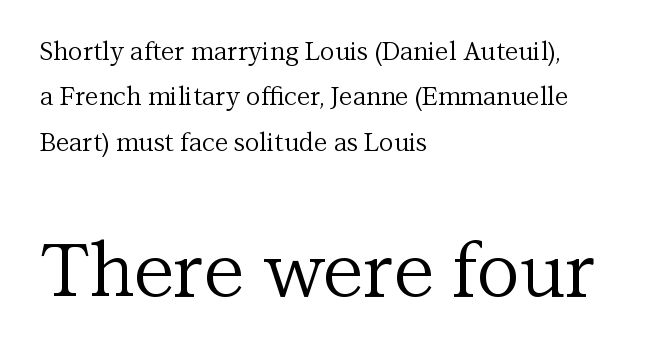
The image shows 74 px regular-weight serif type, upright; set left-aligned, line spacing 1.82x, normal letter spacing, not underlined; the second (bottom) block is 2.96x larger; medium stroke contrast and a medium x-height.
